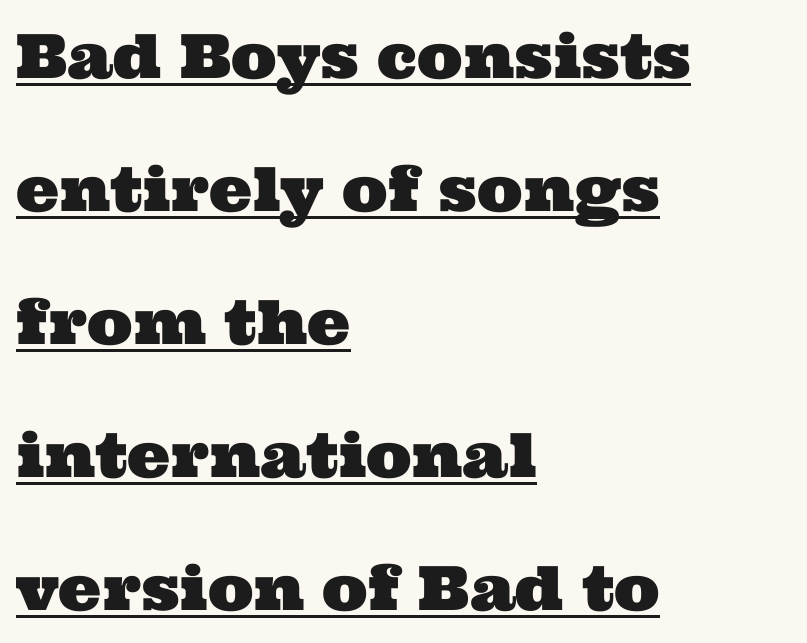
The rendering anchors every line to the left-hand side. A serif font was chosen for this passage. The string is rendered with underlining switched on. How are the letters spaced? Ordinarily, with no added tracking.
